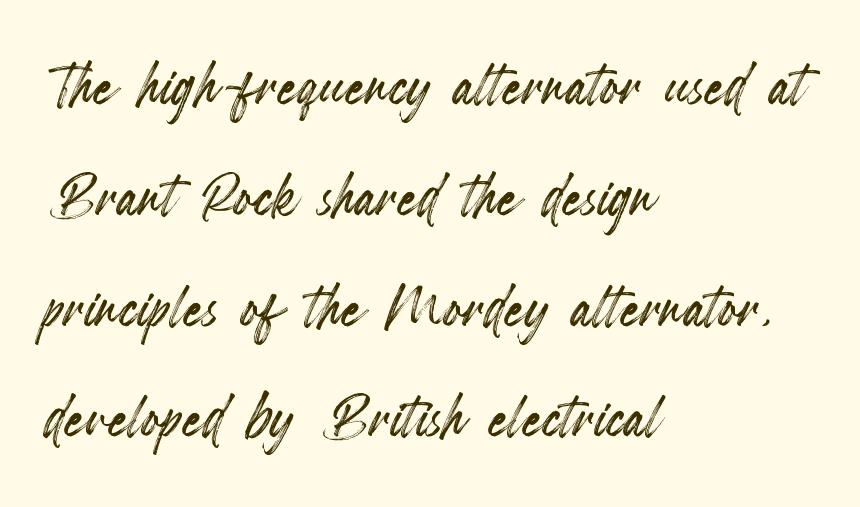
Q: Is the text italic (slanted)? A: Yes.
Q: Is the text underlined? A: No.
Q: How is the paragraph aligned? A: Left-aligned.
Q: Is the spacing between letters normal or unusually wide? A: Normal.
Q: Is the spacing between lines tight, normal or loose? A: Normal.
Q: Width (condensed, normal, or wide)? A: Condensed.
Q: x-height? A: Small.
Q: Monospaced? A: No.
